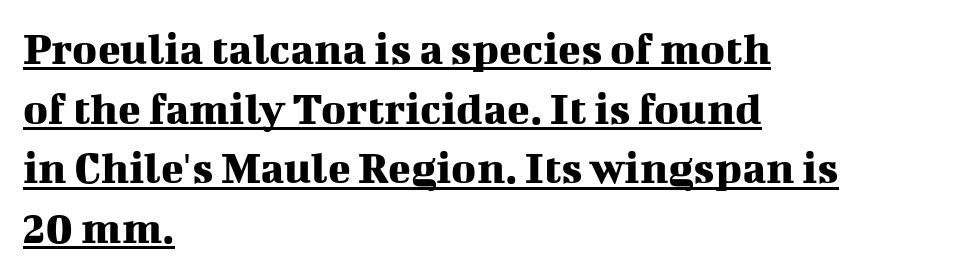
The image shows 47 px serif type, upright; set left-aligned, normal line spacing (1.27x), normal letter spacing, underlined; medium stroke contrast and a medium x-height.
